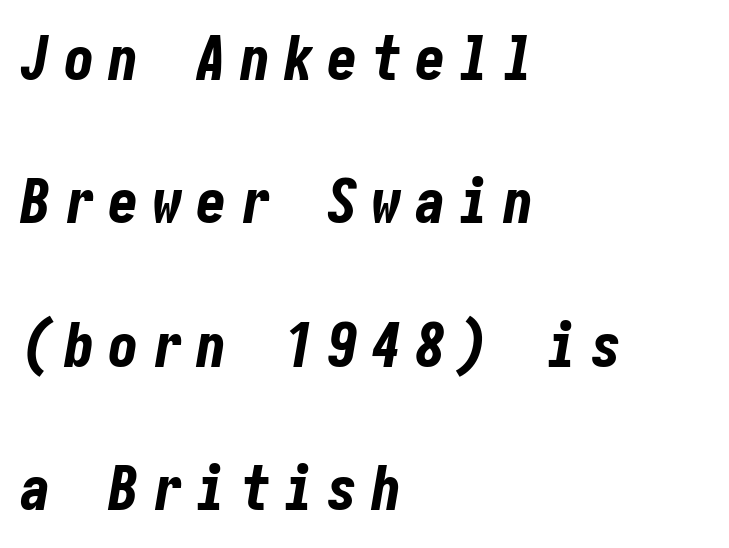
Q: Is the text bold? A: Yes.
Q: Is the text italic (slanted)? A: Yes, it leans right by about 10 degrees.
Q: Is the text underlined? A: No.
Q: How is the paragraph aligned? A: Left-aligned.
Q: Is the spacing between letters normal or unusually wide? A: Unusually wide.
Q: Is the spacing between lines tight, normal or loose? A: Loose.
Q: Width (condensed, normal, or wide)? A: Condensed.
Q: Stroke contrast? A: Low.
Q: x-height? A: Medium.
